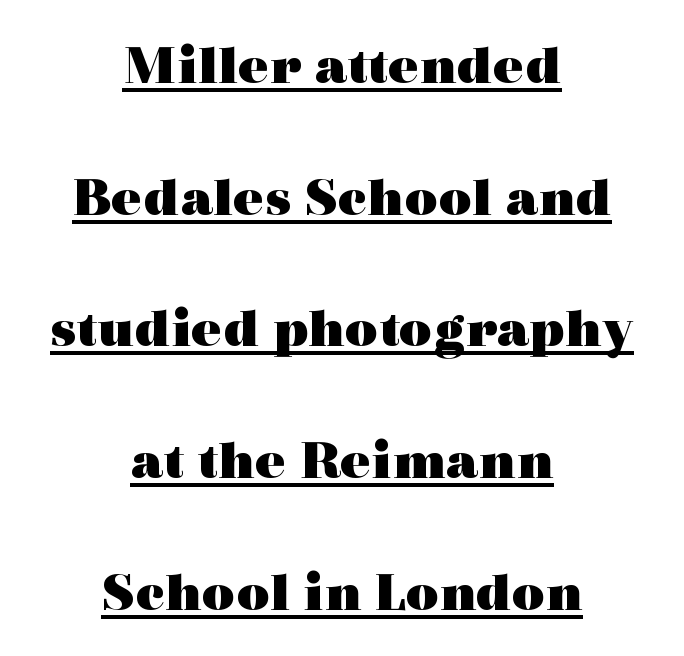
{"serif": "yes", "italic": "no", "bold": "yes", "weight": "heavy", "width": "wide", "x_height": "medium", "monospaced": "no", "underline": "yes", "align": "center", "line_spacing": "loose", "line_spacing_ratio": 2.31, "letter_spacing": "normal", "letter_spacing_em": 0.0, "glyph_px": 57}
